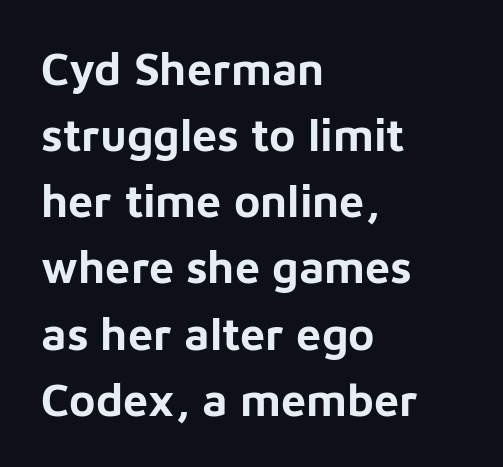
Q: Is the text bold? A: Yes.
Q: Is the text italic (slanted)? A: No, it is upright.
Q: Is the typeface a serif or a sans-serif typeface? A: Sans-serif.
Q: Is the text underlined? A: No.
Q: How is the paragraph aligned? A: Left-aligned.
Q: Is the spacing between letters normal or unusually wide? A: Normal.
Q: Is the spacing between lines tight, normal or loose? A: Normal.
Q: Width (condensed, normal, or wide)? A: Normal.
Q: Stroke contrast? A: Low.
Q: x-height? A: Medium.
Q: Monospaced? A: No.
